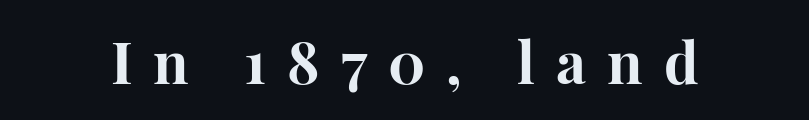
No italicization has been applied; the sample stays upright. Regarding serifs, this sample has them. Here the designer chose a conventional face with non-uniform glyph widths. Glance below the letters and you will spot only blank space.
